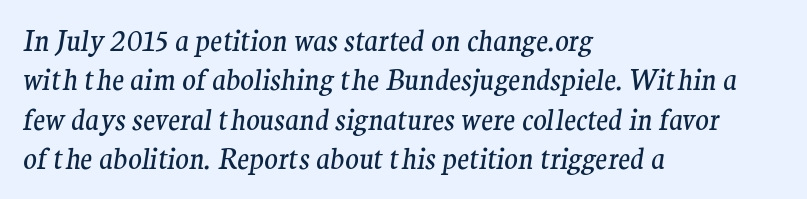
Evenly set lines give the paragraph a standard silhouette. The letterforms sit at book weight or below. The ragged edge is on the right, which tells us the setting is flush left. The rendering shows small feet on the letterforms — a serif design.
